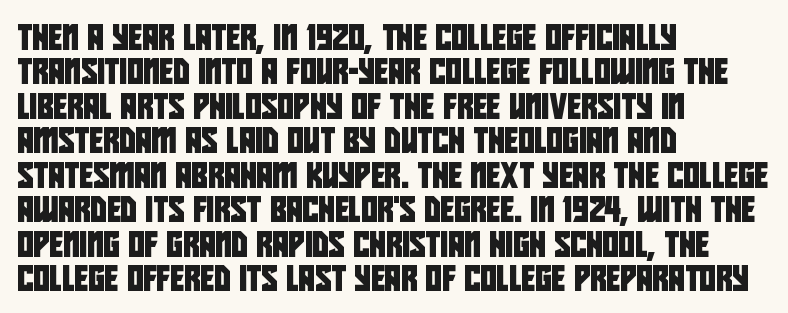
Q: Is the text underlined? A: No.
Q: How is the paragraph aligned? A: Left-aligned.
Q: Is the spacing between letters normal or unusually wide? A: Normal.
Q: Is the spacing between lines tight, normal or loose? A: Normal.
